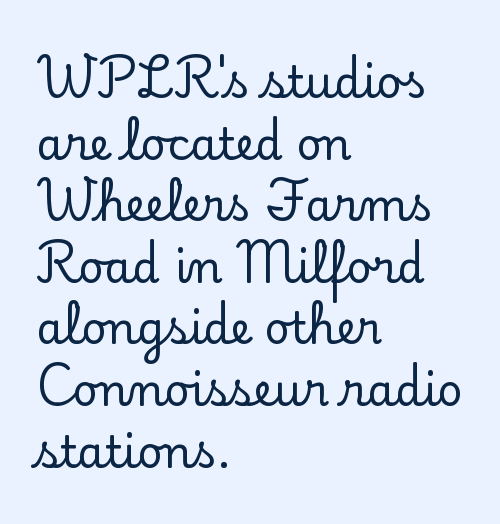
Tracking here is standard; glyphs follow each other at the usual distance. Old-style or modern, the face here clearly has serifs. Think of a printed novel: that variable character pitch is what you see here. The area under the type is left untouched.
